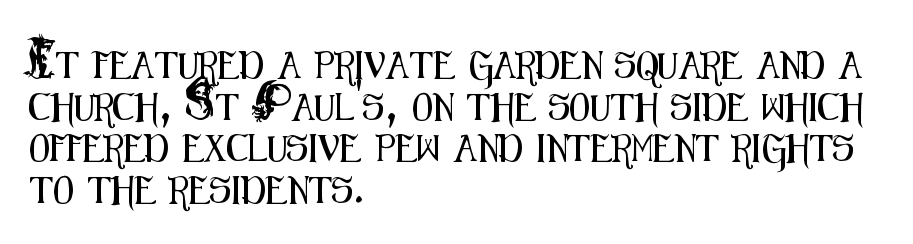
{"italic": "no", "underline": "no", "align": "left", "line_spacing": "normal", "line_spacing_ratio": 1.54, "letter_spacing": "normal", "letter_spacing_em": 0.0, "glyph_px": 27}
